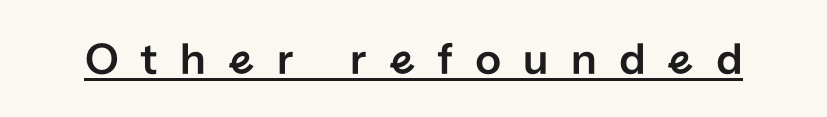
{"serif": "no", "italic": "no", "width": "normal", "stroke_contrast": "low", "x_height": "medium", "monospaced": "no", "underline": "yes", "letter_spacing": "wide", "letter_spacing_em": 0.48, "glyph_px": 46}
